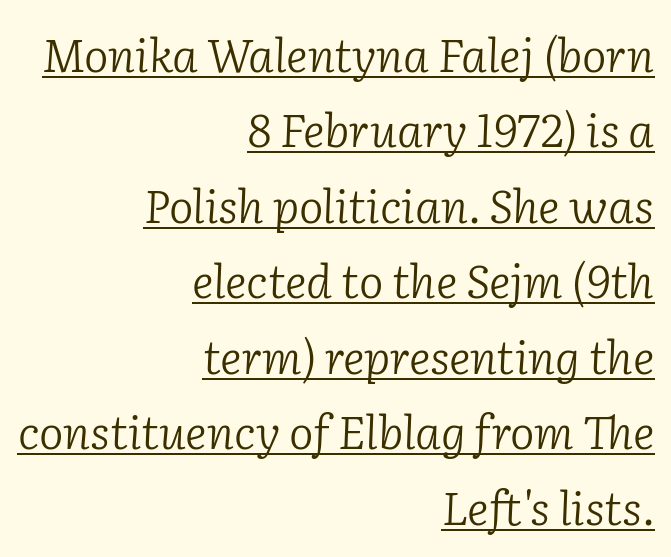
Q: Is the text bold? A: No.
Q: Is the text italic (slanted)? A: Yes, it leans right by about 2 degrees.
Q: Is the typeface a serif or a sans-serif typeface? A: Serif.
Q: Is the text underlined? A: Yes.
Q: How is the paragraph aligned? A: Right-aligned.
Q: Is the spacing between letters normal or unusually wide? A: Normal.
Q: Is the spacing between lines tight, normal or loose? A: Normal.
Q: Width (condensed, normal, or wide)? A: Normal.
Q: Stroke contrast? A: Low.
Q: x-height? A: Medium.
Q: Monospaced? A: No.
